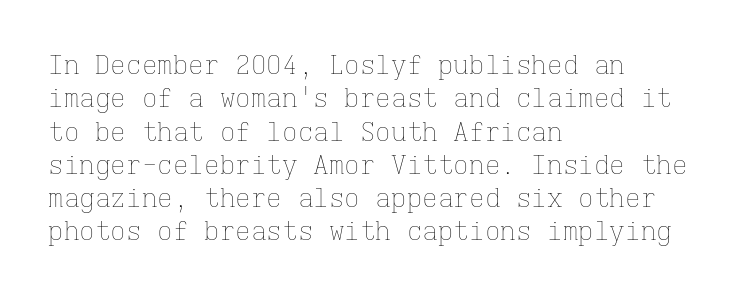
{"italic": "no", "bold": "no", "underline": "no", "align": "left", "line_spacing": "normal", "line_spacing_ratio": 1.28, "letter_spacing": "normal", "letter_spacing_em": 0.0, "glyph_px": 26}
